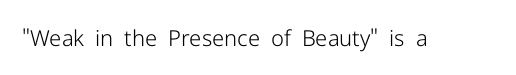
Q: Is the text bold? A: No.
Q: Is the text italic (slanted)? A: No, it is upright.
Q: Is the text underlined? A: No.
Q: Is the spacing between letters normal or unusually wide? A: Normal.
